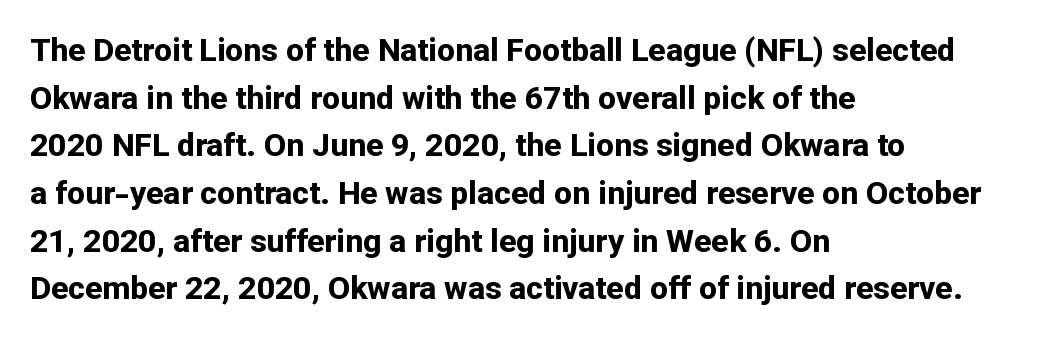
Q: Is the text bold? A: Yes.
Q: Is the text italic (slanted)? A: No, it is upright.
Q: Is the typeface a serif or a sans-serif typeface? A: Sans-serif.
Q: Is the text underlined? A: No.
Q: How is the paragraph aligned? A: Left-aligned.
Q: Is the spacing between letters normal or unusually wide? A: Normal.
Q: Is the spacing between lines tight, normal or loose? A: Normal.
Q: Width (condensed, normal, or wide)? A: Normal.
Q: Stroke contrast? A: Low.
Q: x-height? A: Medium.
Q: Monospaced? A: No.
